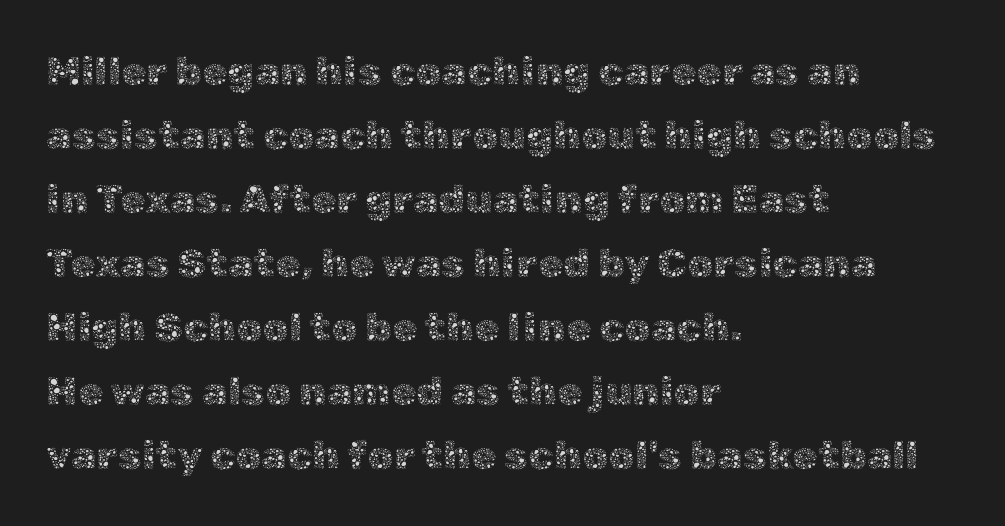
{"italic": "no", "bold": "no", "weight": "thin", "width": "normal", "x_height": "medium", "monospaced": "no", "underline": "no", "align": "left", "line_spacing": "normal", "line_spacing_ratio": 1.56, "letter_spacing": "normal", "letter_spacing_em": 0.0, "glyph_px": 41}
